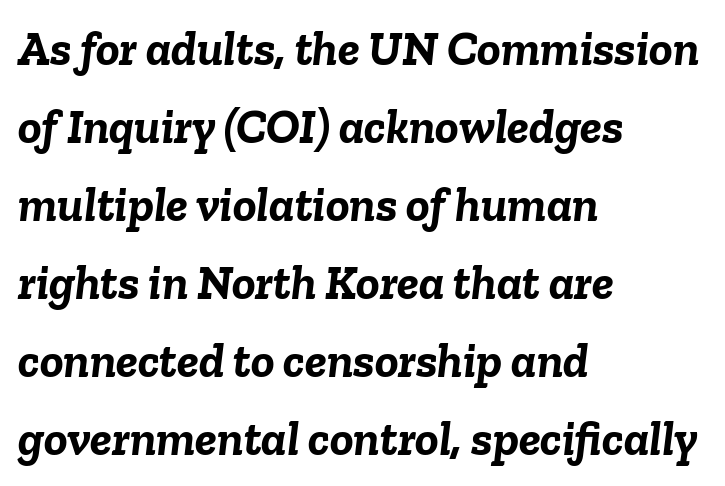
The image shows 49 px semibold type, italic (leaning right); set left-aligned, normal line spacing (1.59x), normal letter spacing, not underlined; low stroke contrast and a medium x-height.
